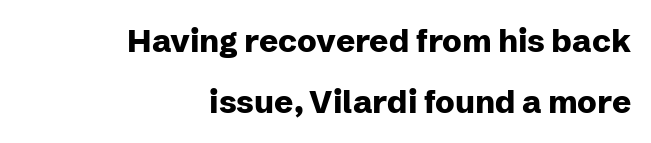
The image shows 32 px heavy sans-serif type, upright; set right-aligned, loose line spacing (1.92x), normal letter spacing, not underlined; low stroke contrast and a medium x-height.
